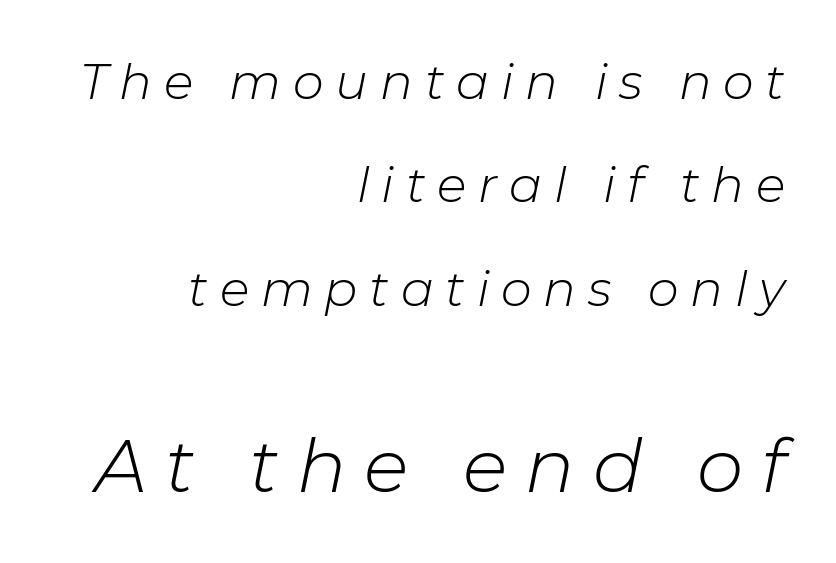
Q: Is the text bold? A: No.
Q: Is the text italic (slanted)? A: Yes, it leans right by about 11 degrees.
Q: Is the text underlined? A: No.
Q: How is the paragraph aligned? A: Right-aligned.
Q: Is the spacing between letters normal or unusually wide? A: Unusually wide.
Q: Is the spacing between lines tight, normal or loose? A: Loose.
Q: Which block of text is set in a larger size, the first (top) or the second (bottom)? A: The second (bottom) one.
Q: Width (condensed, normal, or wide)? A: Normal.
Q: Stroke contrast? A: Low.
Q: x-height? A: Medium.
Q: Monospaced? A: No.
